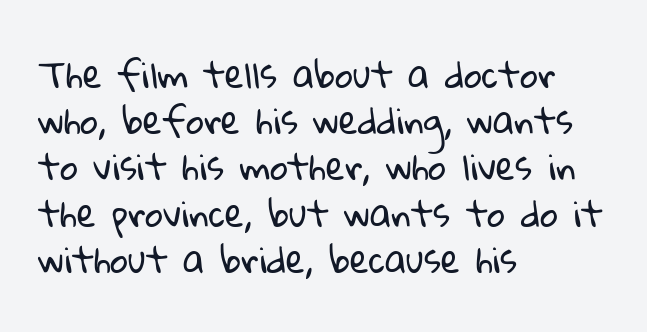
Q: Is the text bold? A: No.
Q: Is the typeface a serif or a sans-serif typeface? A: Sans-serif.
Q: Is the text underlined? A: No.
Q: How is the paragraph aligned? A: Left-aligned.
Q: Is the spacing between letters normal or unusually wide? A: Normal.
Q: Is the spacing between lines tight, normal or loose? A: Normal.
Q: Width (condensed, normal, or wide)? A: Normal.
Q: Stroke contrast? A: Low.
Q: x-height? A: Medium.
Q: Monospaced? A: No.
